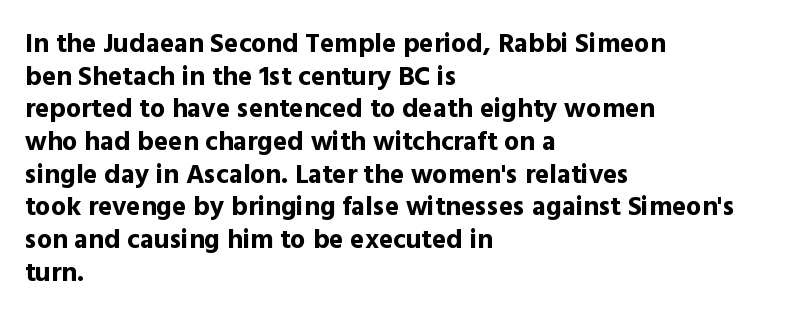
{"italic": "no", "bold": "yes", "underline": "no", "align": "left", "line_spacing_ratio": 1.21, "letter_spacing": "normal", "letter_spacing_em": 0.0, "glyph_px": 27}
